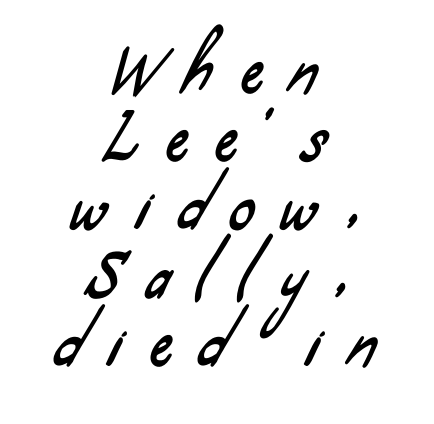
Q: Is the typeface a serif or a sans-serif typeface? A: Sans-serif.
Q: Is the text underlined? A: No.
Q: How is the paragraph aligned? A: Centered.
Q: Is the spacing between letters normal or unusually wide? A: Unusually wide.
Q: Is the spacing between lines tight, normal or loose? A: Tight.
Q: Width (condensed, normal, or wide)? A: Condensed.
Q: Stroke contrast? A: Low.
Q: x-height? A: Small.
Q: Monospaced? A: No.
